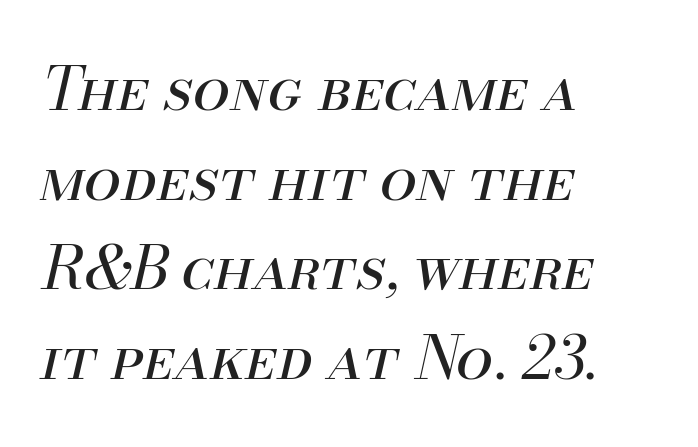
Whoever set this chose a conventional vertical rhythm. The font is comparable to plain body text, perhaps lighter. Inter-character spacing is left at the font's built-in metrics. The typography opts for an oblique posture over an upright one.
